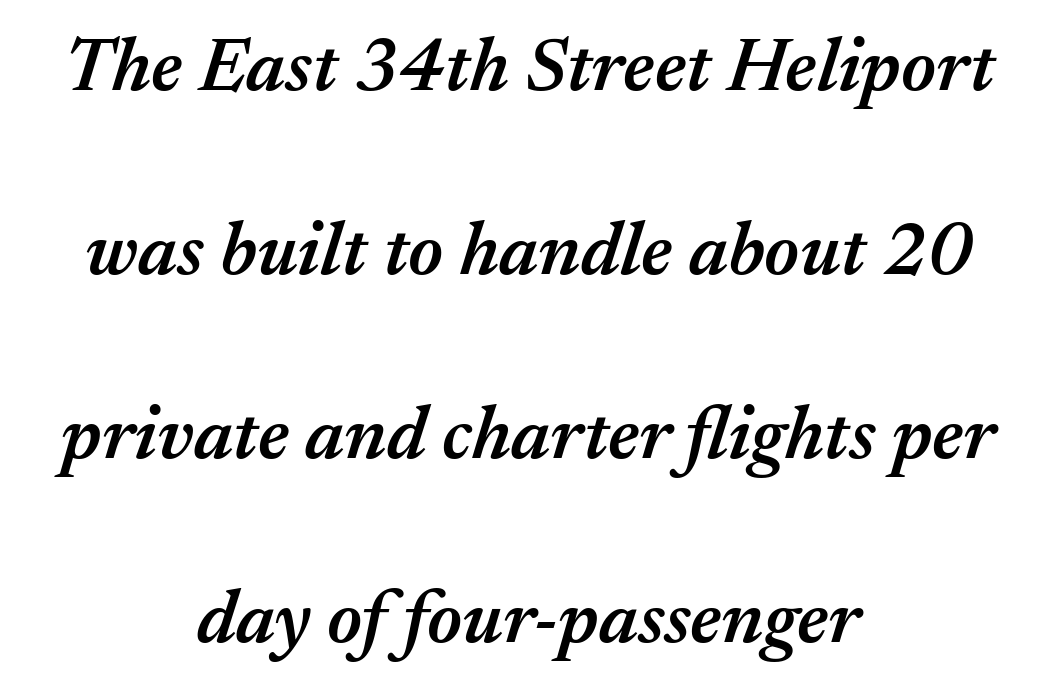
One-word summary of the alignment: center. A semibold gives these letters moderate extra thickness, short of bold. Underlining? Definitely not there. Default kerning and tracking; the words read as compact shapes.
